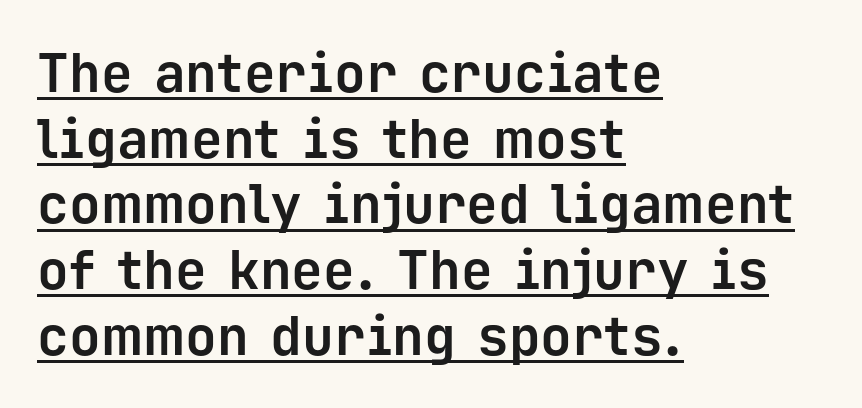
Q: Is the text bold? A: Yes.
Q: Is the text italic (slanted)? A: No, it is upright.
Q: Is the typeface a serif or a sans-serif typeface? A: Sans-serif.
Q: Is the text underlined? A: Yes.
Q: How is the paragraph aligned? A: Left-aligned.
Q: Is the spacing between letters normal or unusually wide? A: Normal.
Q: Width (condensed, normal, or wide)? A: Normal.
Q: Stroke contrast? A: Low.
Q: x-height? A: Medium.
Q: Monospaced? A: Yes.
